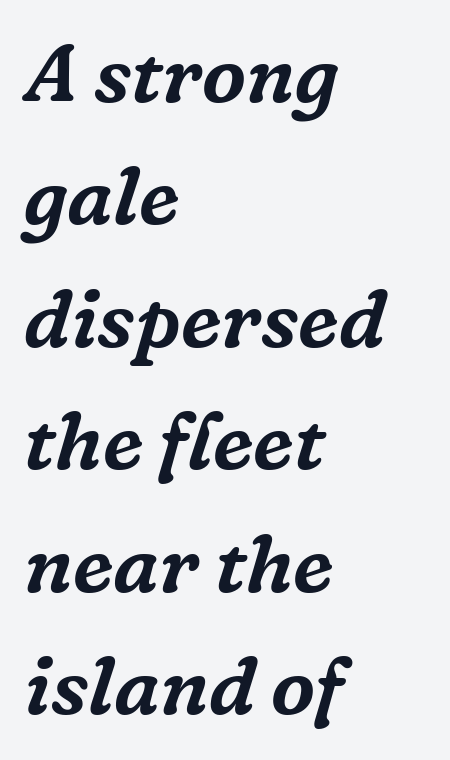
The image shows 79 px serif type, italic (leaning right); set left-aligned, normal line spacing (1.55x), normal letter spacing, not underlined; medium stroke contrast and a medium x-height.
